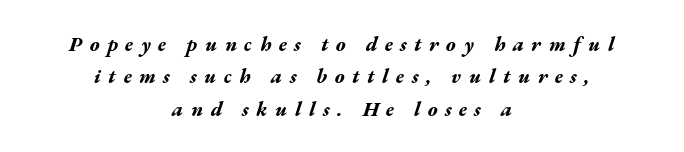
The letters are bold, with thick, heavy strokes. One glance says typical: line gaps are just what's usual. The face used here has a pronounced slope to its letters. Letter spacing: wide. The zone under the glyphs is completely vacant. The rag falls on both sides of this text block equally.
